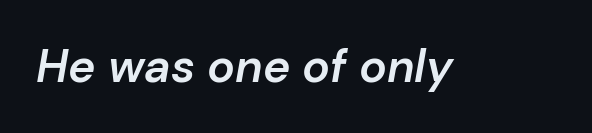
The image shows 46 px semibold type, italic (leaning right); set normal letter spacing, not underlined; low stroke contrast and a medium x-height.
